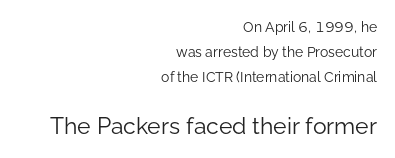
Typeset ragged left — the right edge is the straight one. Just letters on the line, the space beneath them empty. The emphasis by scale lands on block number two, below. The passage shown is not bold in any degree.
